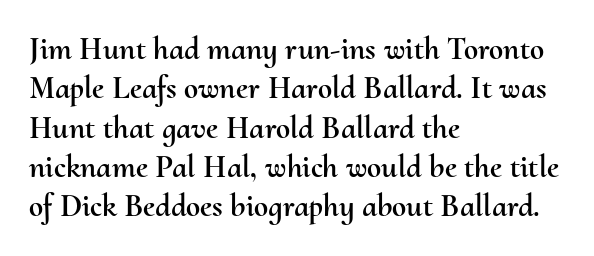
The image shows 32 px text type, upright; set left-aligned, line spacing 1.23x, normal letter spacing, not underlined; medium stroke contrast and a small x-height.
